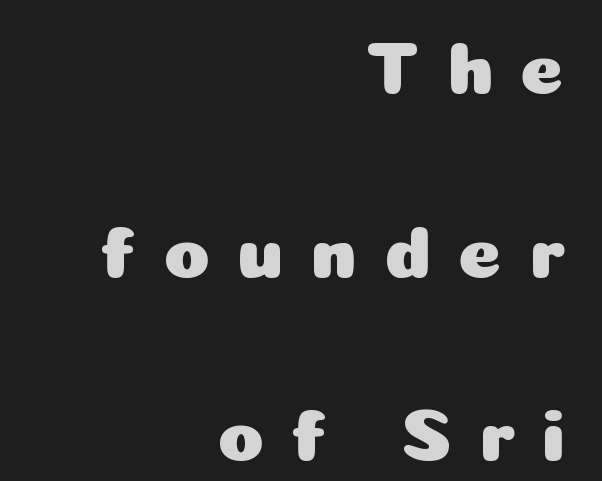
{"serif": "no", "italic": "no", "width": "normal", "stroke_contrast": "low", "x_height": "medium", "monospaced": "no", "underline": "no", "align": "right", "line_spacing": "loose", "line_spacing_ratio": 2.45, "letter_spacing": "wide", "letter_spacing_em": 0.36, "glyph_px": 75}
